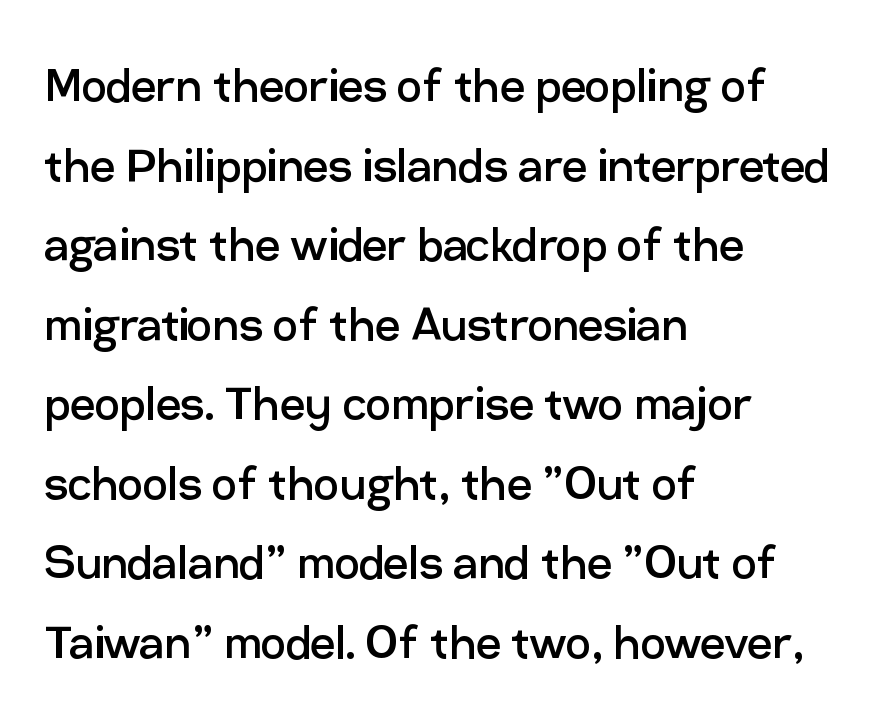
This rendering leaves character spacing at its baseline value. One glance says typical: line gaps are just what's usual. The font sits on the lighter half of the weight spectrum, regular included. The passage shown is typed in a proportional face where columns would drift. The lettering stays uniformly vertical, giving the passage a roman look.
